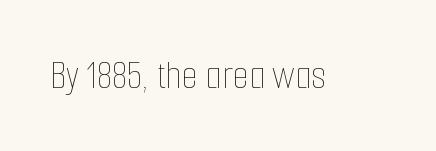
Is this a fixed-width face? No — the glyphs have proportional, varying widths. Observe the ordinary spacing: letters are neighbours, not strangers. Quick note: not italic, upright. Summary of weight: not heavy and not bold.
